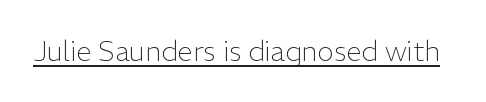
{"serif": "no", "italic": "no", "bold": "no", "weight": "light", "width": "normal", "stroke_contrast": "low", "x_height": "medium", "monospaced": "no", "underline": "yes", "letter_spacing": "normal", "letter_spacing_em": 0.0, "glyph_px": 28}
